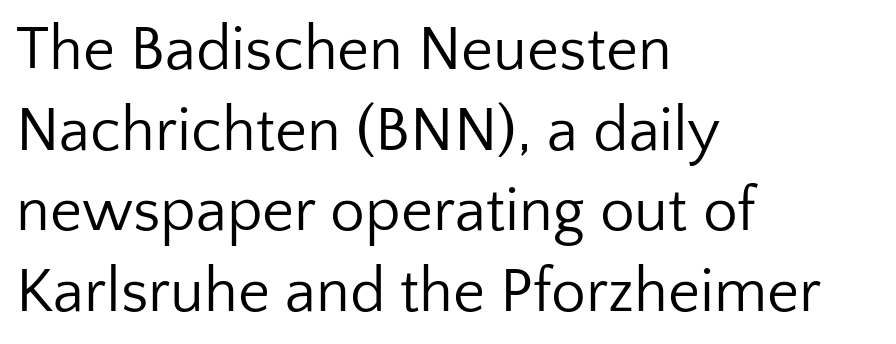
{"serif": "no", "italic": "no", "bold": "no", "weight": "regular", "width": "normal", "stroke_contrast": "low", "x_height": "medium", "monospaced": "no", "underline": "no", "align": "left", "line_spacing": "normal", "line_spacing_ratio": 1.3, "letter_spacing": "normal", "letter_spacing_em": 0.0, "glyph_px": 62}
